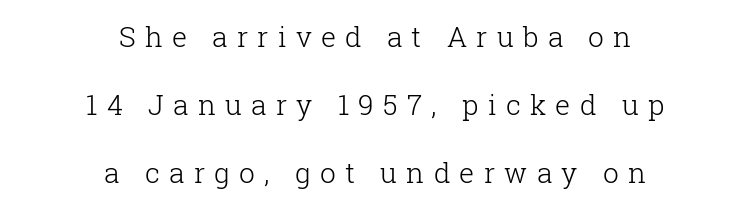
The image shows 28 px light serif type, upright; set centered, loose line spacing (2.43x), unusually wide letter spacing (+0.33 em), not underlined; low stroke contrast and a medium x-height.
